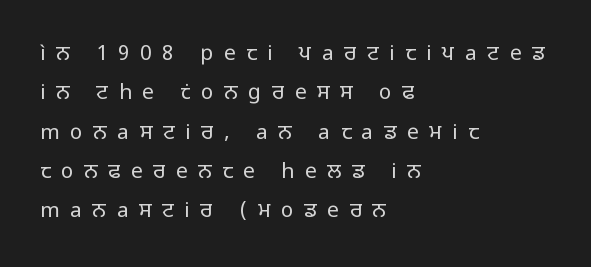
The image shows 21 px text type, upright; set left-aligned, line spacing 1.87x, unusually wide letter spacing (+0.5 em), not underlined.
